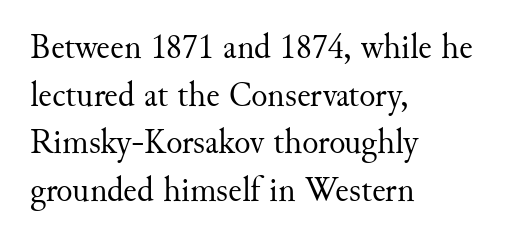
{"serif": "yes", "italic": "no", "bold": "no", "weight": "regular", "width": "normal", "stroke_contrast": "medium", "x_height": "small", "monospaced": "no", "underline": "no", "align": "left", "line_spacing": "normal", "line_spacing_ratio": 1.4, "letter_spacing": "normal", "letter_spacing_em": 0.0, "glyph_px": 34}
